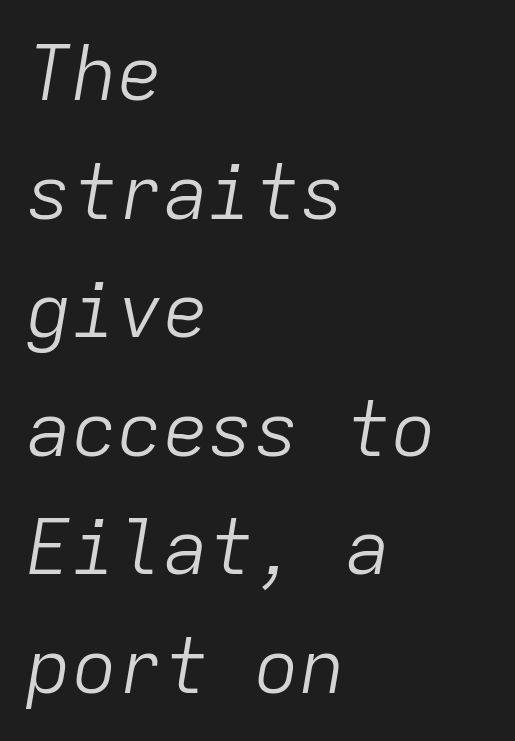
{"italic": "yes", "lean": "right", "slant_degrees": 9, "bold": "no", "weight": "light", "width": "normal", "stroke_contrast": "low", "x_height": "medium", "monospaced": "yes", "underline": "no", "align": "left", "line_spacing": "normal", "line_spacing_ratio": 1.56, "letter_spacing": "normal", "letter_spacing_em": 0.0, "glyph_px": 76}
